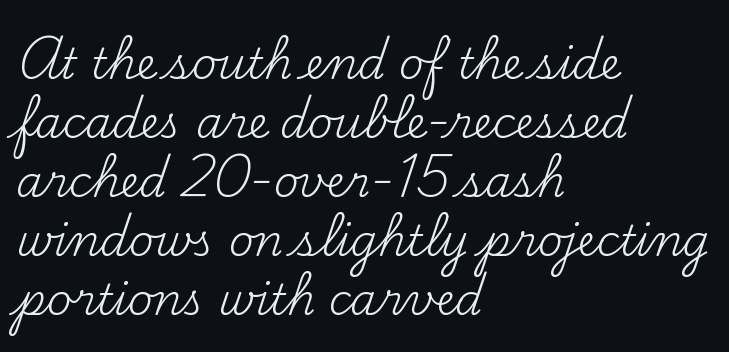
Quick note: interline space is typical. Letters rest on an invisible, unmarked baseline. Unlike a clean sans, this face finishes its strokes with serifs. The letters advance in unequal steps, a hallmark of proportional type. No heavy texture on the line: the type isn't bold.
